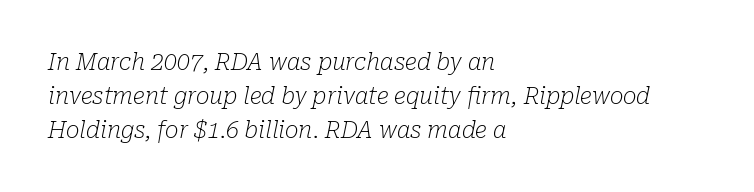
The image shows 23 px text type, italic (leaning right); set left-aligned, normal line spacing (1.47x), normal letter spacing, not underlined.
